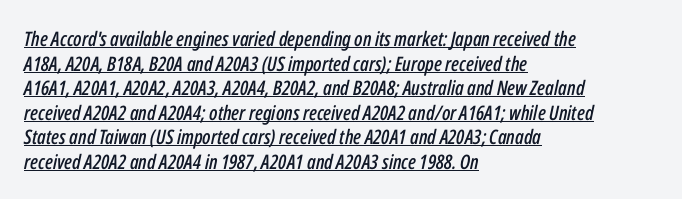
The rendering anchors every line to the left-hand side. Notice how the stems are inclined rather than vertical — that's the hallmark of italics. Somebody hit Ctrl+U on this one — the words are underlined. There is no visible air inserted between adjacent glyphs.
